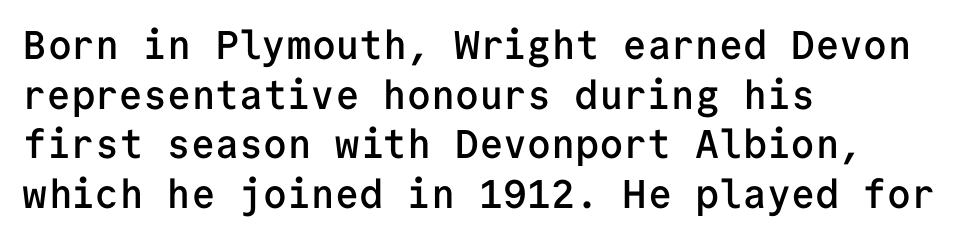
Q: Is the text bold? A: Semi-bold.
Q: Is the text italic (slanted)? A: No, it is upright.
Q: Is the typeface a serif or a sans-serif typeface? A: Sans-serif.
Q: Is the text underlined? A: No.
Q: How is the paragraph aligned? A: Left-aligned.
Q: Is the spacing between letters normal or unusually wide? A: Normal.
Q: Width (condensed, normal, or wide)? A: Normal.
Q: Stroke contrast? A: Low.
Q: x-height? A: Medium.
Q: Monospaced? A: Yes.
